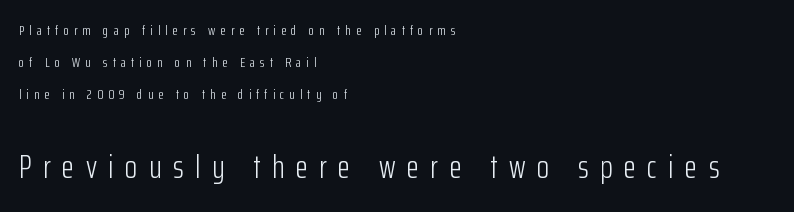
Q: Is the text bold? A: No.
Q: Is the text italic (slanted)? A: No, it is upright.
Q: Is the typeface a serif or a sans-serif typeface? A: Sans-serif.
Q: Is the text underlined? A: No.
Q: How is the paragraph aligned? A: Left-aligned.
Q: Is the spacing between letters normal or unusually wide? A: Unusually wide.
Q: Is the spacing between lines tight, normal or loose? A: Loose.
Q: Which block of text is set in a larger size, the first (top) or the second (bottom)? A: The second (bottom) one.
Q: Width (condensed, normal, or wide)? A: Condensed.
Q: Stroke contrast? A: Low.
Q: x-height? A: Medium.
Q: Monospaced? A: No.
